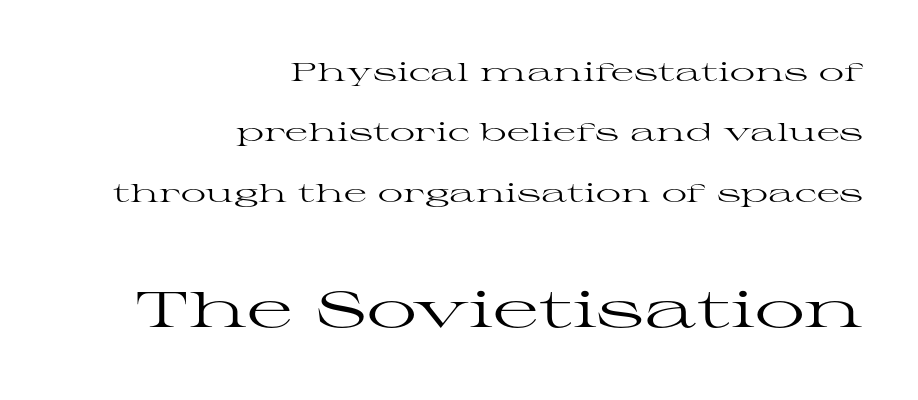
The image shows 50 px regular-weight, wide serif type, upright; set right-aligned, loose line spacing (2.42x), normal letter spacing, not underlined; the second (bottom) block is 2.0x larger; high stroke contrast and a medium x-height.
